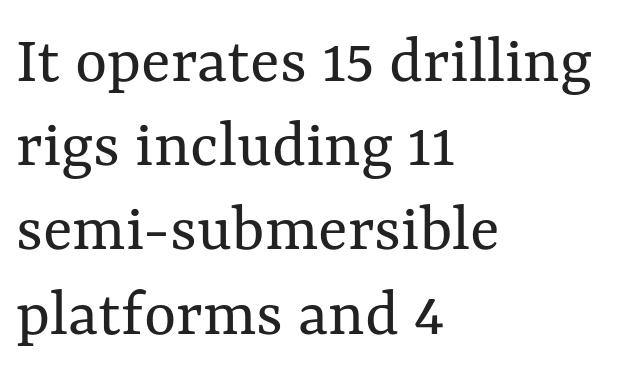
The image shows 69 px regular-weight type, upright; set left-aligned, line spacing 1.22x, normal letter spacing, not underlined; medium stroke contrast and a medium x-height.
